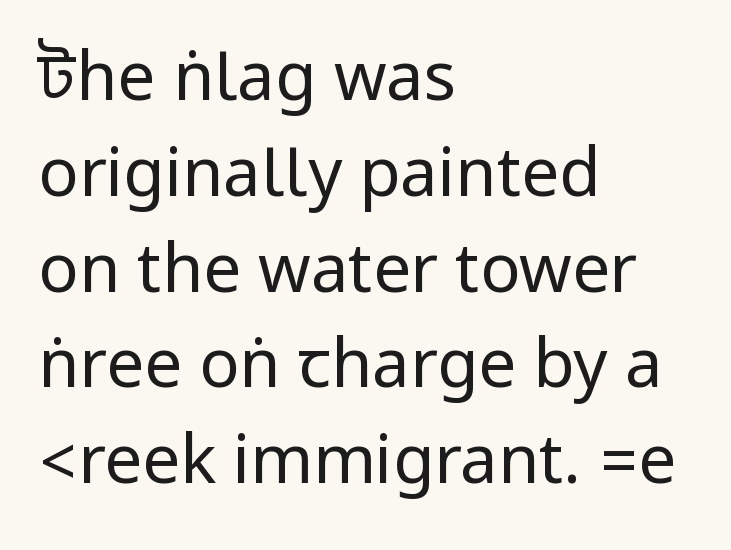
{"serif": "no", "italic": "no", "bold": "no", "weight": "regular", "width": "condensed", "stroke_contrast": "low", "underline": "no", "align": "left", "line_spacing": "normal", "line_spacing_ratio": 1.43, "letter_spacing": "normal", "letter_spacing_em": 0.0, "glyph_px": 67}
